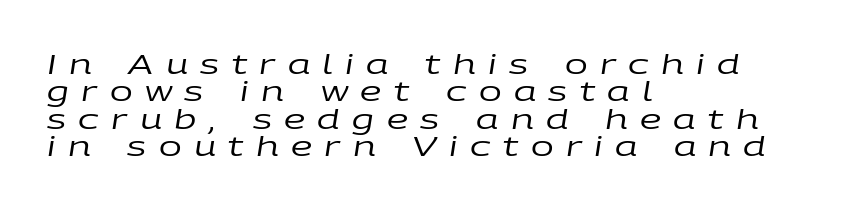
Nobody drew a line under any word here. This is not heavy type; no bold has been used. Between one letter and the next there's a generous, obvious gap. All the whitespace from short lines collects on the right. Would a proofreader flag this as italicized? Yes. Leading: reduced.
